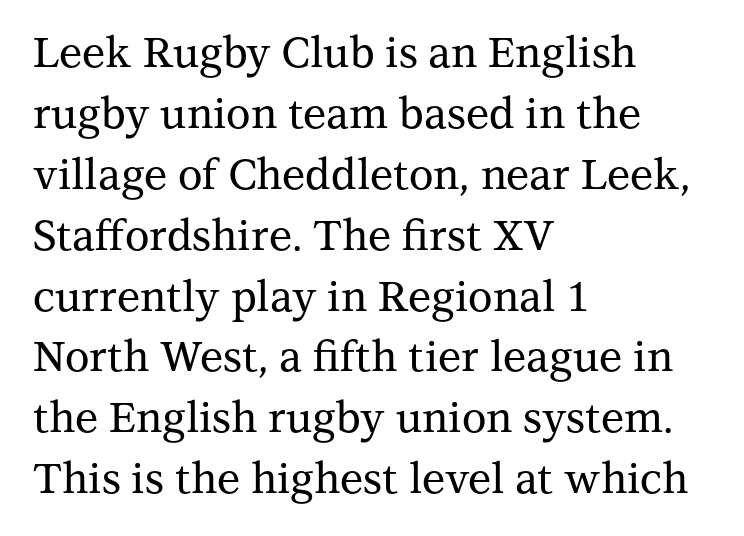
Q: Is the text italic (slanted)? A: No, it is upright.
Q: Is the typeface a serif or a sans-serif typeface? A: Serif.
Q: Is the text underlined? A: No.
Q: How is the paragraph aligned? A: Left-aligned.
Q: Is the spacing between letters normal or unusually wide? A: Normal.
Q: Is the spacing between lines tight, normal or loose? A: Normal.
Q: Width (condensed, normal, or wide)? A: Normal.
Q: Stroke contrast? A: Medium.
Q: x-height? A: Medium.
Q: Monospaced? A: No.
